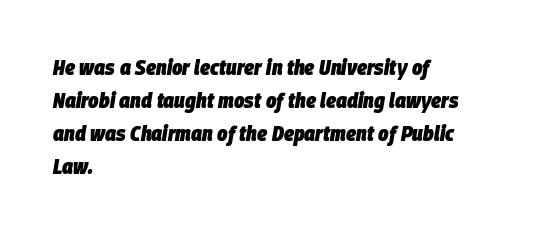
The image shows 22 px bold type, italic (leaning right); set left-aligned, normal line spacing (1.5x), normal letter spacing, not underlined.
